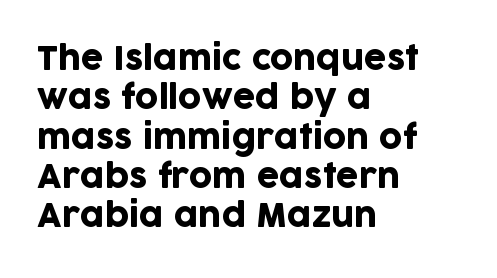
{"serif": "no", "italic": "no", "width": "normal", "stroke_contrast": "low", "x_height": "large", "monospaced": "no", "underline": "no", "align": "left", "line_spacing_ratio": 1.23, "letter_spacing": "normal", "letter_spacing_em": 0.0, "glyph_px": 32}
